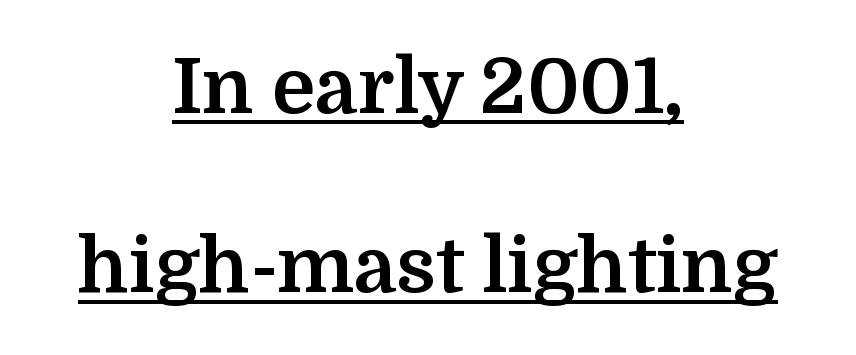
{"serif": "yes", "italic": "no", "bold": "yes", "weight": "bold", "width": "normal", "stroke_contrast": "medium", "x_height": "medium", "monospaced": "no", "underline": "yes", "align": "center", "line_spacing": "loose", "line_spacing_ratio": 2.33, "letter_spacing": "normal", "letter_spacing_em": 0.0, "glyph_px": 77}
